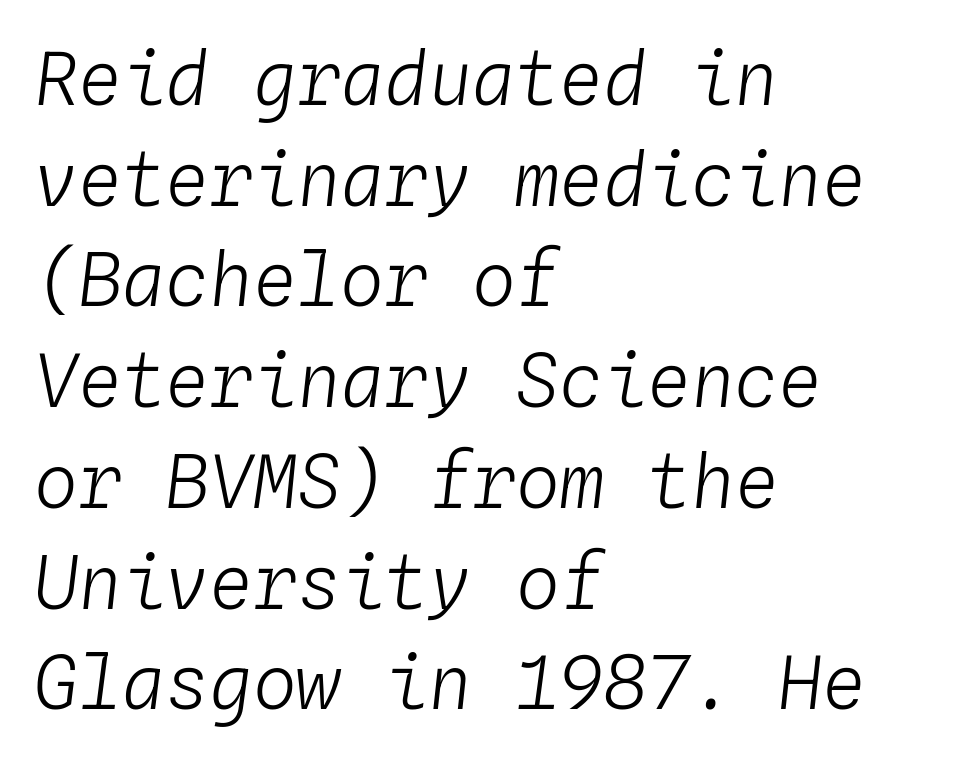
The image shows 73 px light type, italic (leaning right), monospaced; set left-aligned, normal line spacing (1.38x), normal letter spacing, not underlined; low stroke contrast and a medium x-height.
